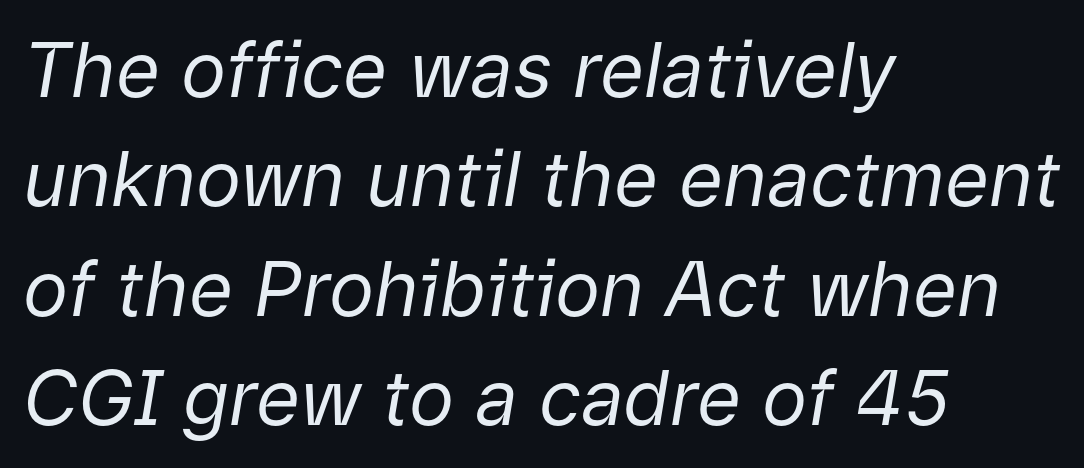
The image shows 76 px regular-weight type, italic (leaning right); set left-aligned, normal line spacing (1.44x), normal letter spacing, not underlined; low stroke contrast and a medium x-height.
